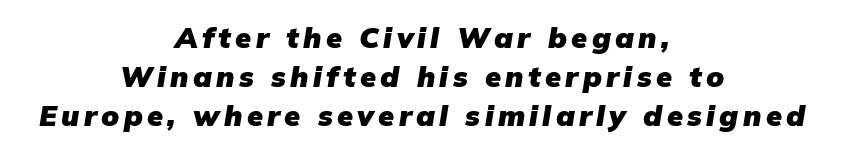
{"italic": "yes", "lean": "right", "slant_degrees": 9, "bold": "yes", "weight": "heavy", "width": "normal", "stroke_contrast": "low", "x_height": "medium", "monospaced": "no", "underline": "no", "align": "center", "line_spacing": "normal", "line_spacing_ratio": 1.35, "glyph_px": 29}
